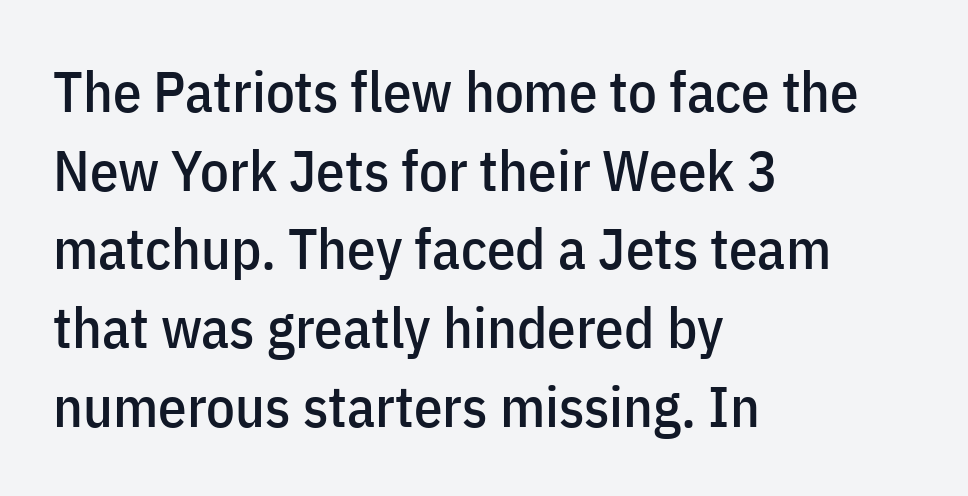
Leading: standard. This sample uses plain, unmodified letter spacing. The letters advance in unequal steps, a hallmark of proportional type. Posture: straight, roman, zero tilt. Typographically, this falls in the sans-serif category.
